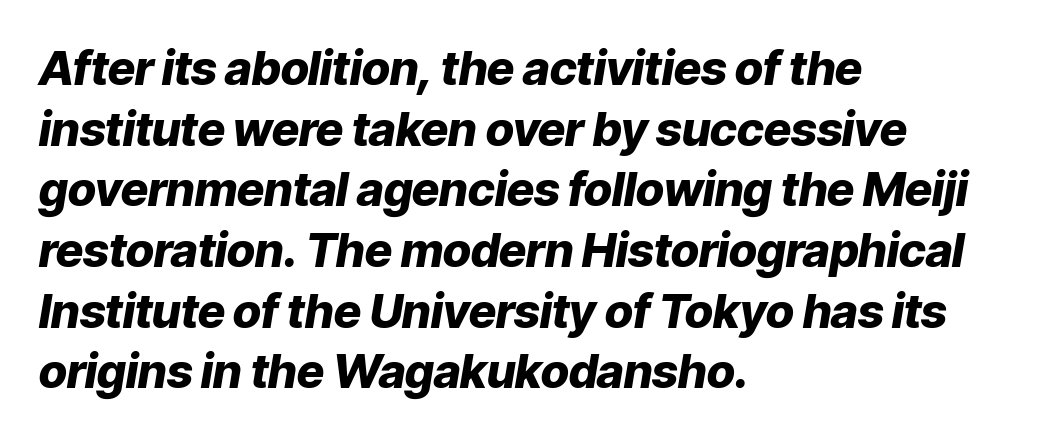
Q: Is the text bold? A: Yes.
Q: Is the text italic (slanted)? A: Yes, it leans right by about 9 degrees.
Q: Is the text underlined? A: No.
Q: How is the paragraph aligned? A: Left-aligned.
Q: Is the spacing between letters normal or unusually wide? A: Normal.
Q: Is the spacing between lines tight, normal or loose? A: Normal.
Q: Width (condensed, normal, or wide)? A: Normal.
Q: Stroke contrast? A: Low.
Q: x-height? A: Medium.
Q: Monospaced? A: No.
